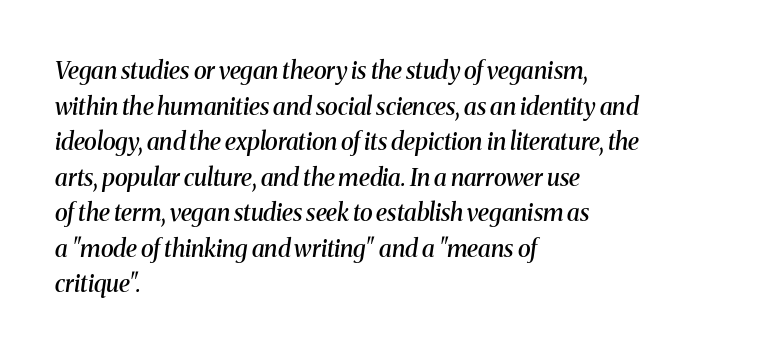
The image shows 24 px text type, italic (leaning right); set left-aligned, normal line spacing (1.48x), normal letter spacing, not underlined.
